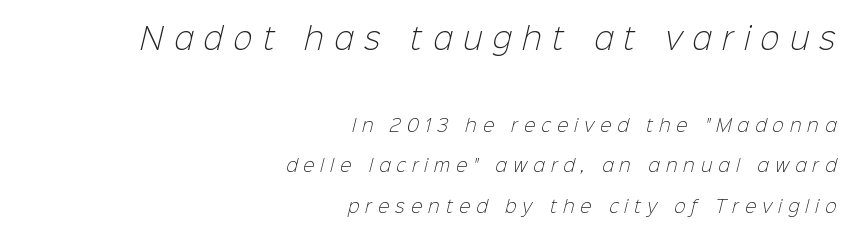
{"serif": "no", "bold": "no", "weight": "light", "width": "normal", "stroke_contrast": "low", "x_height": "medium", "monospaced": "no", "underline": "no", "align": "right", "line_spacing": "loose", "line_spacing_ratio": 2.37, "letter_spacing": "wide", "letter_spacing_em": 0.36, "larger_block": "first", "size_ratio": 1.71, "glyph_px": 29}
